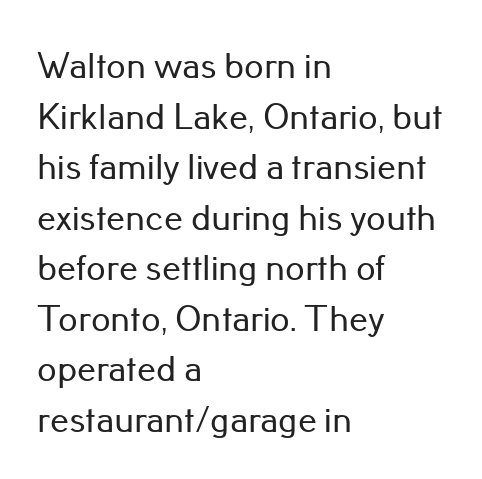
Q: Is the text italic (slanted)? A: No, it is upright.
Q: Is the typeface a serif or a sans-serif typeface? A: Sans-serif.
Q: Is the text underlined? A: No.
Q: How is the paragraph aligned? A: Left-aligned.
Q: Is the spacing between letters normal or unusually wide? A: Normal.
Q: Is the spacing between lines tight, normal or loose? A: Normal.
Q: Width (condensed, normal, or wide)? A: Normal.
Q: Stroke contrast? A: Low.
Q: x-height? A: Small.
Q: Monospaced? A: No.
